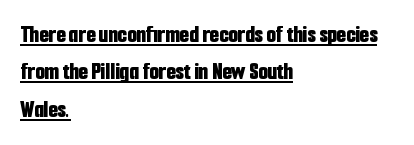
{"italic": "no", "bold": "yes", "underline": "yes", "align": "left", "line_spacing": "normal", "line_spacing_ratio": 1.56, "letter_spacing": "normal", "letter_spacing_em": 0.0, "glyph_px": 24}
